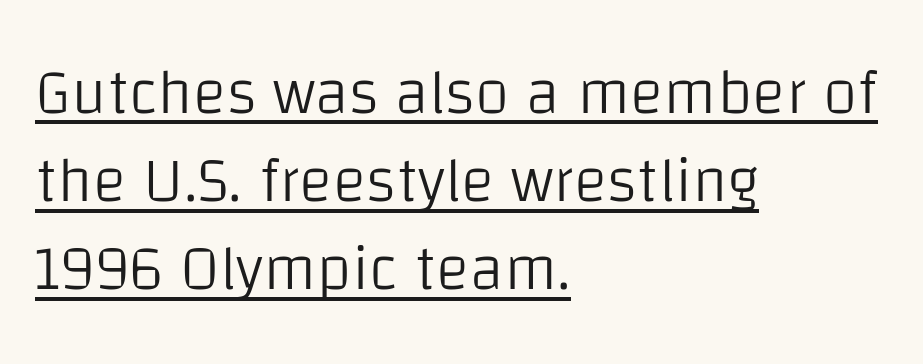
Evenly set lines give the paragraph a standard silhouette. The paragraph shown leans on its left margin. The font's upright variant was chosen for this text. Spacing verdict: proportional, widths tailored to each character.
